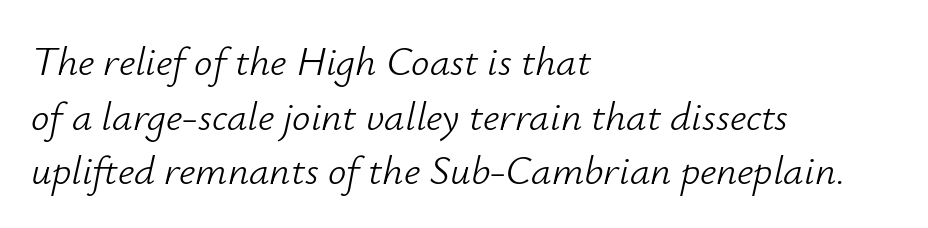
Here the designer chose a conventional face with non-uniform glyph widths. Every character sits at an angle, as italics do. Is the letter spacing exaggerated? No — it looks like the ordinary default. Horizontal alignment here is leftward, the default for most running prose.
